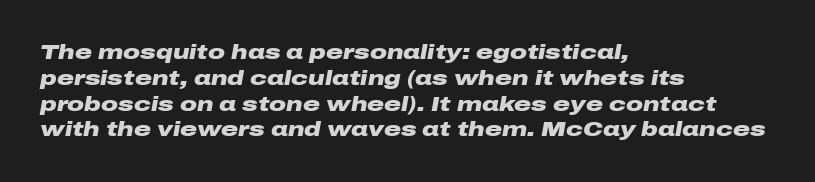
The typesetter chose a ragged-right arrangement here. Observe the ordinary spacing: letters are neighbours, not strangers. Anything drawn beneath the words? Only blank space. The passage shown is emphatically bold. Designer's note — italics engaged.
